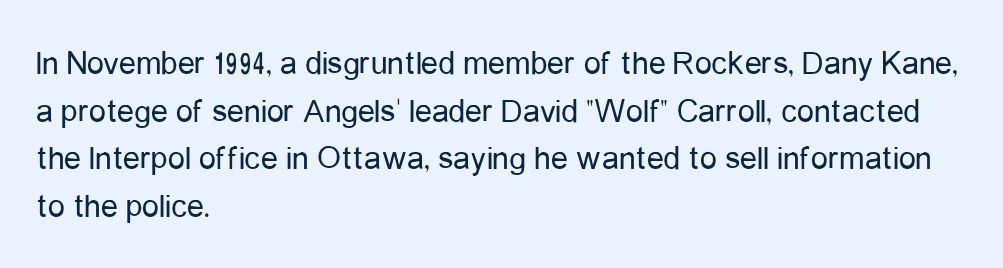
Q: Is the text bold? A: No.
Q: Is the text italic (slanted)? A: No, it is upright.
Q: Is the typeface a serif or a sans-serif typeface? A: Sans-serif.
Q: Is the text underlined? A: No.
Q: How is the paragraph aligned? A: Left-aligned.
Q: Is the spacing between letters normal or unusually wide? A: Normal.
Q: Is the spacing between lines tight, normal or loose? A: Normal.
Q: Width (condensed, normal, or wide)? A: Condensed.
Q: Stroke contrast? A: Low.
Q: x-height? A: Medium.
Q: Monospaced? A: No.
